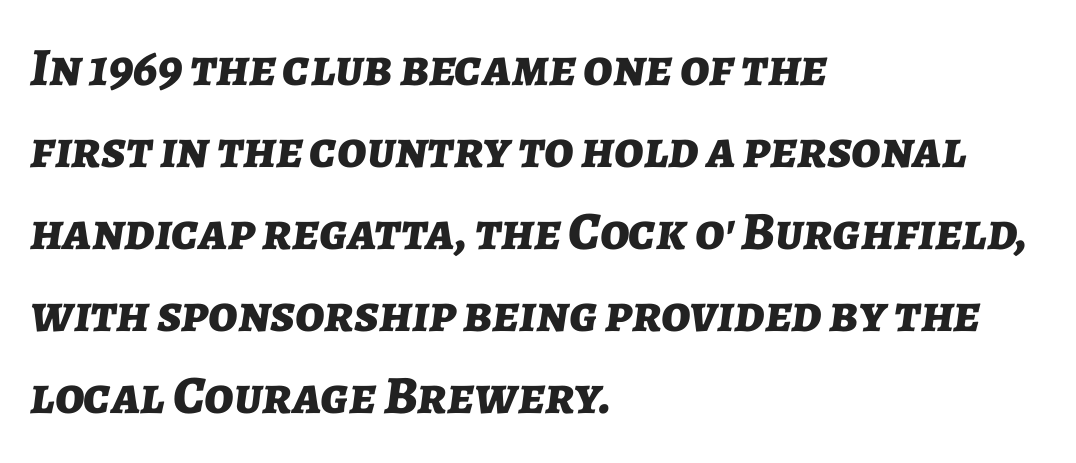
{"italic": "yes", "lean": "right", "slant_degrees": 7, "bold": "yes", "weight": "bold", "width": "normal", "stroke_contrast": "low", "x_height": "medium", "monospaced": "no", "underline": "no", "align": "left", "line_spacing": "normal", "line_spacing_ratio": 1.52, "letter_spacing": "normal", "letter_spacing_em": 0.0, "glyph_px": 54}
